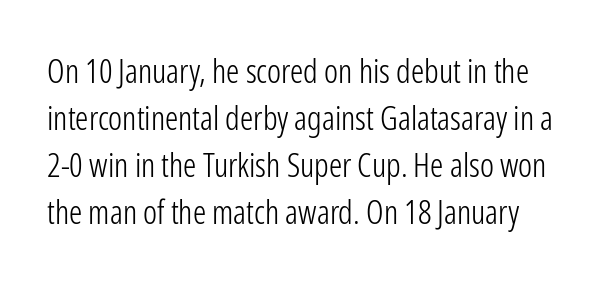
Spacing between characters is what you'd get straight out of the box. Stroke terminals: plain, sans-serif. Notice how the stems are strictly vertical — no italics here. Weight: in the light-to-regular range. The vertical gap from one line to the next is medium.
